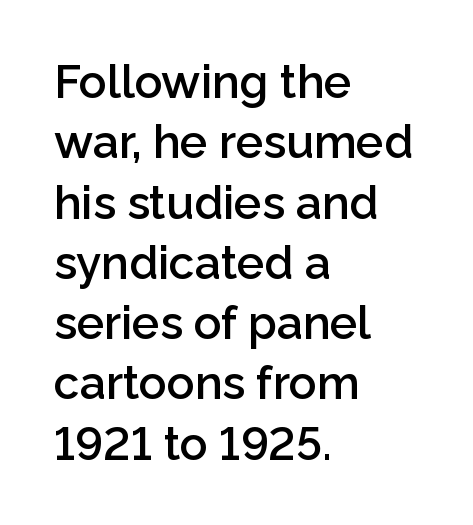
Look at the stroke-to-counter ratio: somewhat heavy, a semibold. Descenders are the only things crossing below the line. Students, observe: this is what conventionally led text looks like. Left-aligned paragraph, ragged on the right. You could call the tracking neutral — neither tight nor loose.
